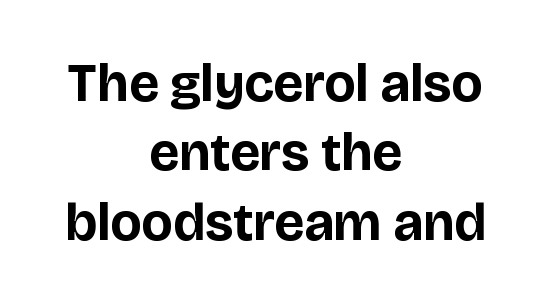
The rendering positions every line midway between the sides. Leading: standard. Proportional: the letters do not fall into vertical columns. Decoration check: the copy has no underline. This is sans-serif lettering, the kind often seen on screens and signage. These lines carry a lot of weight — the face is fully bold.
